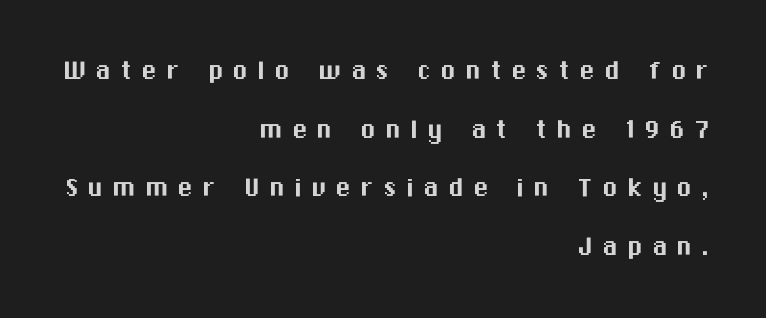
The image shows 31 px sans-serif type, upright; set right-aligned, line spacing 1.89x, unusually wide letter spacing (+0.3 em), not underlined; medium stroke contrast and a medium x-height.
